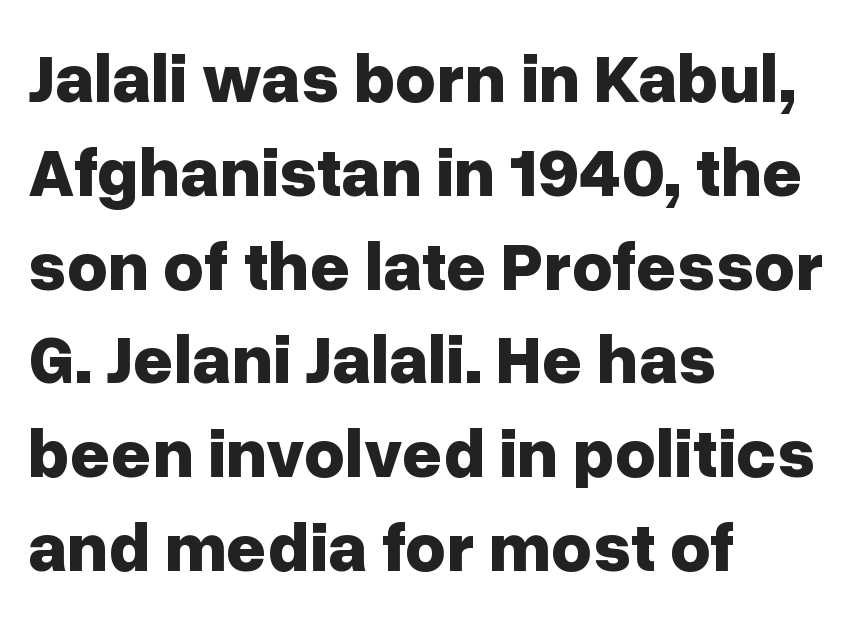
The image shows 70 px bold sans-serif type, upright; set left-aligned, normal line spacing (1.34x), normal letter spacing, not underlined; low stroke contrast and a medium x-height.
